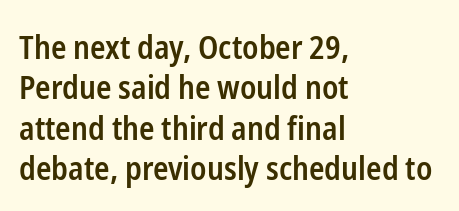
The face used here is proportionally spaced, like ordinary book or web type. Layout note: lines flush left. Rendered with straight, roman letterforms. Does extra space separate the letters? No, they use regular spacing. The type family on display is of the sans-serif kind.
